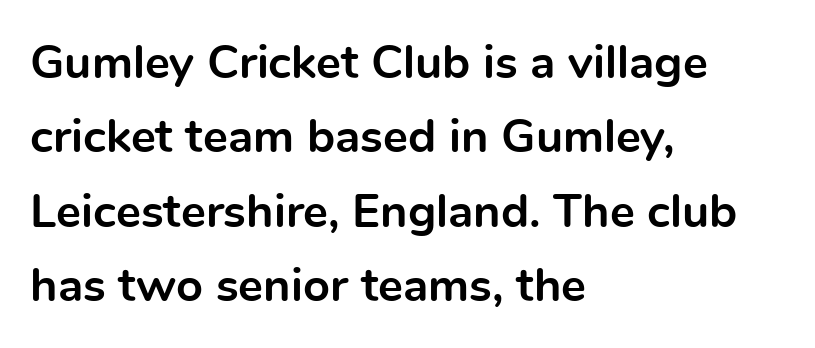
{"serif": "no", "italic": "no", "bold": "yes", "weight": "bold", "width": "normal", "x_height": "medium", "monospaced": "no", "underline": "no", "align": "left", "line_spacing": "normal", "line_spacing_ratio": 1.58, "letter_spacing": "normal", "letter_spacing_em": 0.0, "glyph_px": 47}
